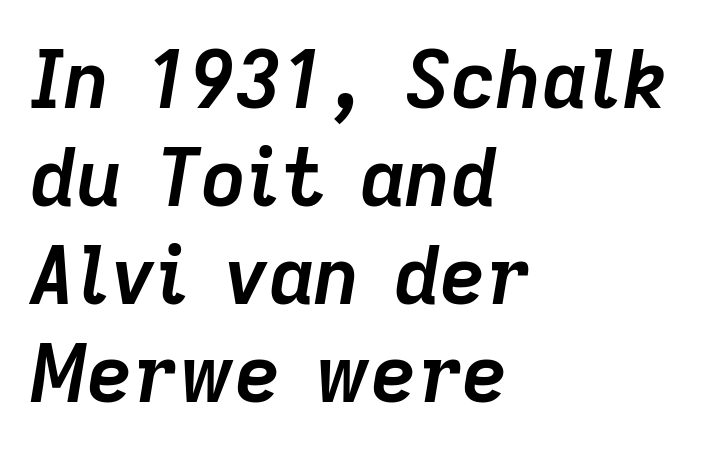
Do the characters align in a grid? No, the font is proportional. The letterforms sit shoulder to shoulder at normal distance. Underlining? Definitely not there. Posture: slanted. A student would call this left alignment; a typographer would say flush left, rag right. I'd describe the lettering as bold — thick and assertive.
